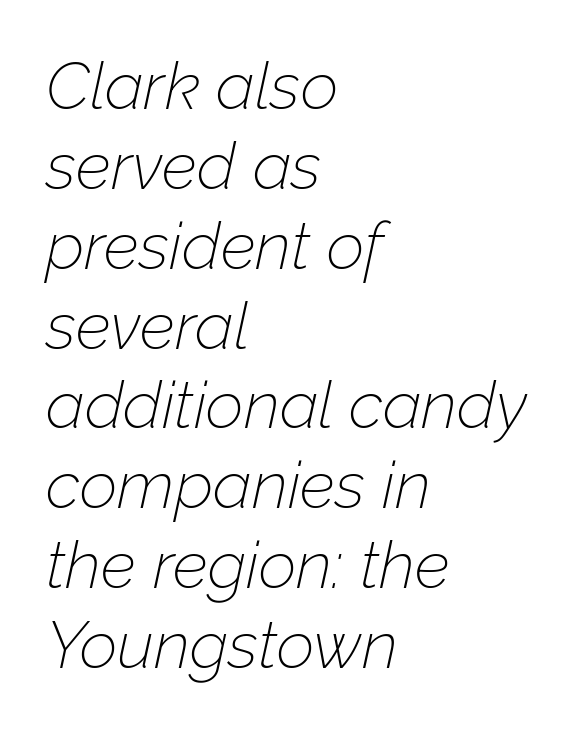
Anything drawn beneath the words? Only blank space. You can tell it's italic because the verticals aren't actually vertical. The face used here is rendered with its standard letterfit. On a weight scale, this lands at 450 or below.
